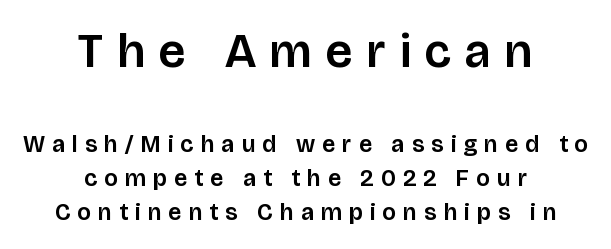
{"serif": "no", "italic": "no", "width": "normal", "stroke_contrast": "low", "x_height": "large", "monospaced": "no", "underline": "no", "align": "center", "line_spacing": "normal", "line_spacing_ratio": 1.42, "letter_spacing": "wide", "letter_spacing_em": 0.3, "larger_block": "first", "size_ratio": 2.0, "glyph_px": 48}
